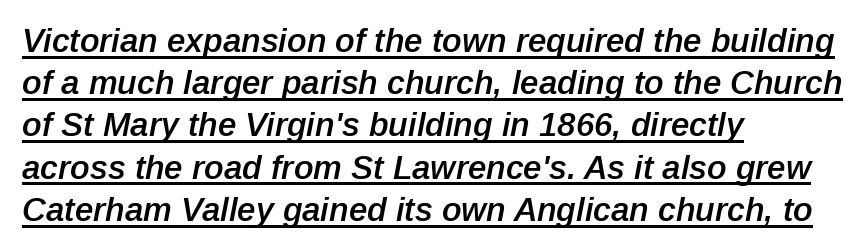
The image shows 33 px semibold type, italic (leaning right); set left-aligned, normal line spacing (1.28x), normal letter spacing, underlined; low stroke contrast and a medium x-height.
